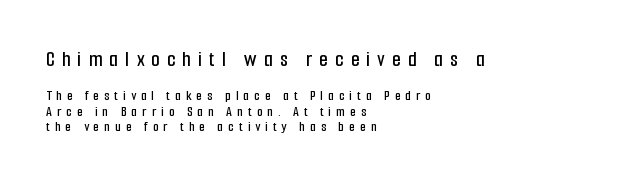
{"italic": "no", "underline": "no", "align": "left", "line_spacing": "tight", "line_spacing_ratio": 1.03, "letter_spacing": "wide", "letter_spacing_em": 0.33, "larger_block": "first", "size_ratio": 1.47, "glyph_px": 22}
